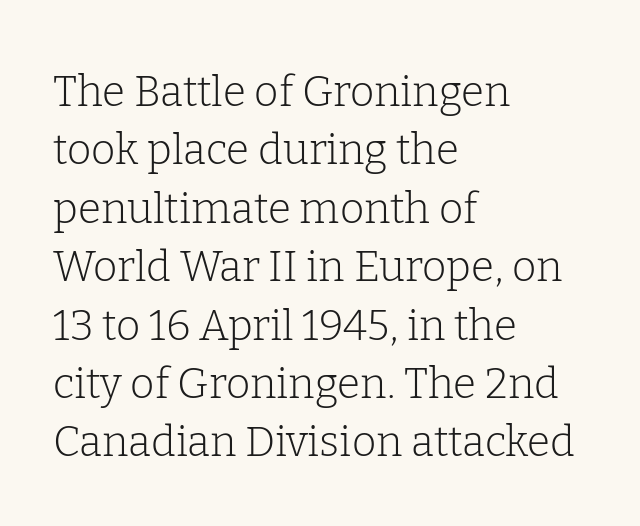
Q: Is the text bold? A: No.
Q: Is the text italic (slanted)? A: No, it is upright.
Q: Is the typeface a serif or a sans-serif typeface? A: Serif.
Q: Is the text underlined? A: No.
Q: How is the paragraph aligned? A: Left-aligned.
Q: Is the spacing between letters normal or unusually wide? A: Normal.
Q: Is the spacing between lines tight, normal or loose? A: Normal.
Q: Width (condensed, normal, or wide)? A: Normal.
Q: Stroke contrast? A: Low.
Q: x-height? A: Medium.
Q: Monospaced? A: No.
